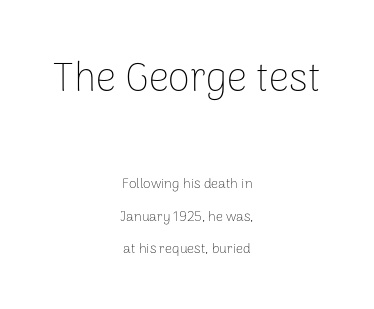
The image shows 40 px thin sans-serif type, upright; set centered, loose line spacing (2.33x), normal letter spacing, not underlined; the first (top) block is 2.86x larger; low stroke contrast and a medium x-height.
